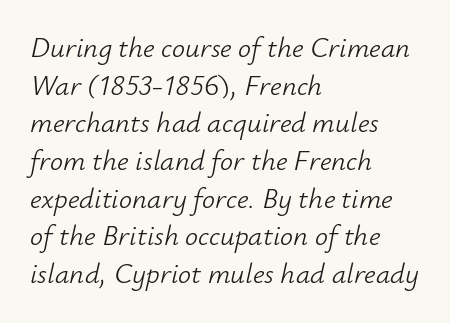
The image shows 29 px light type, italic (leaning right); set left-aligned, normal line spacing (1.3x), normal letter spacing, not underlined; low stroke contrast and a small x-height.
